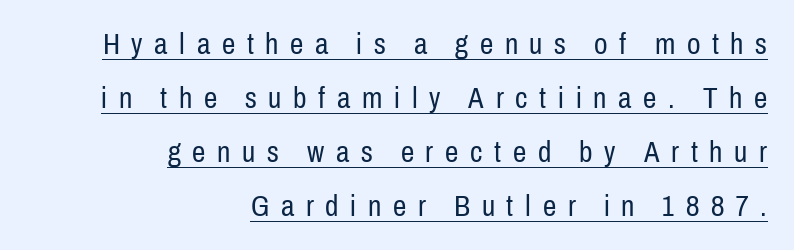
Q: Is the text bold? A: No.
Q: Is the text italic (slanted)? A: No, it is upright.
Q: Is the typeface a serif or a sans-serif typeface? A: Sans-serif.
Q: Is the text underlined? A: Yes.
Q: How is the paragraph aligned? A: Right-aligned.
Q: Is the spacing between letters normal or unusually wide? A: Unusually wide.
Q: Width (condensed, normal, or wide)? A: Condensed.
Q: Stroke contrast? A: Low.
Q: x-height? A: Medium.
Q: Monospaced? A: No.
